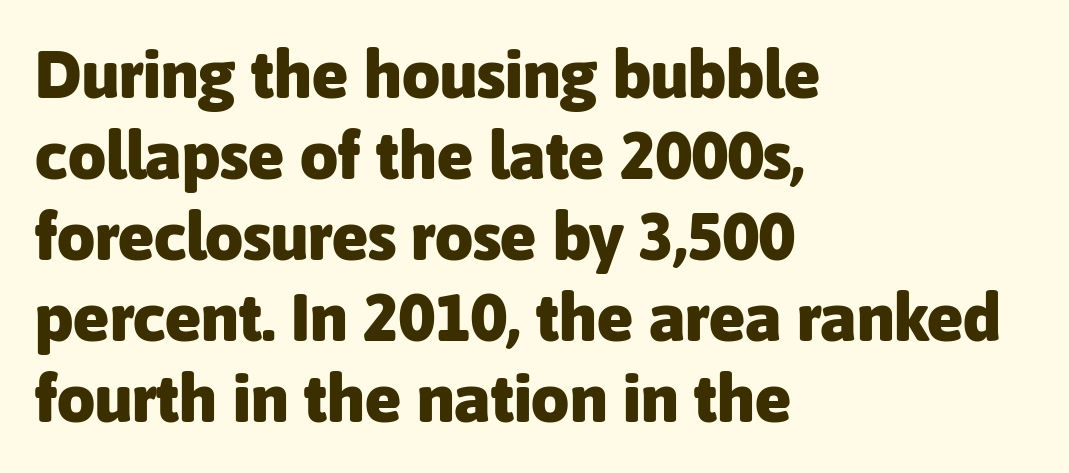
{"serif": "no", "italic": "no", "bold": "yes", "weight": "heavy", "width": "normal", "stroke_contrast": "low", "x_height": "medium", "monospaced": "no", "underline": "no", "align": "left", "line_spacing_ratio": 1.21, "letter_spacing": "normal", "letter_spacing_em": 0.0, "glyph_px": 67}
